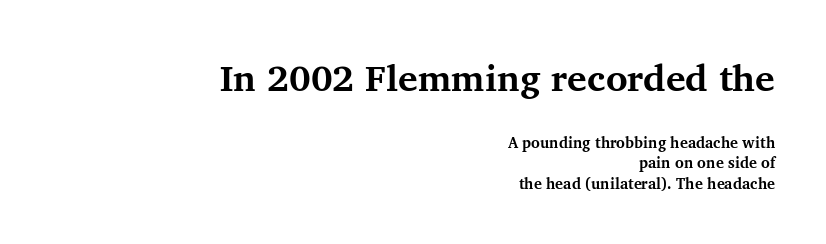
{"serif": "yes", "italic": "no", "bold": "yes", "weight": "bold", "width": "normal", "stroke_contrast": "medium", "x_height": "medium", "monospaced": "no", "underline": "no", "align": "right", "line_spacing": "normal", "line_spacing_ratio": 1.36, "letter_spacing": "normal", "letter_spacing_em": 0.0, "larger_block": "first", "size_ratio": 2.47, "glyph_px": 37}
